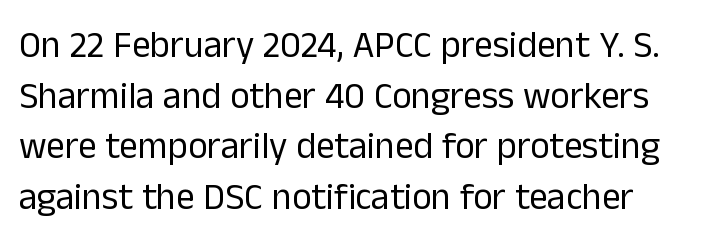
Q: Is the text bold? A: No.
Q: Is the text italic (slanted)? A: No, it is upright.
Q: Is the typeface a serif or a sans-serif typeface? A: Sans-serif.
Q: Is the text underlined? A: No.
Q: Is the spacing between letters normal or unusually wide? A: Normal.
Q: Is the spacing between lines tight, normal or loose? A: Normal.
Q: Width (condensed, normal, or wide)? A: Normal.
Q: Stroke contrast? A: Low.
Q: x-height? A: Medium.
Q: Monospaced? A: No.
